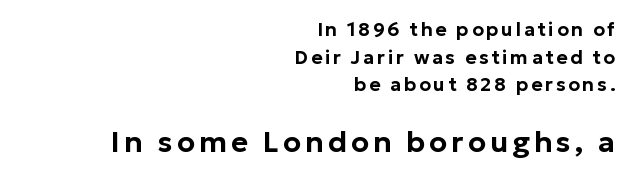
This rendering uses right alignment, leaving the left contour irregular. It's the straight-up-and-down kind of type. Descenders hang freely into open space. Whoever set this made the second block the dominant, larger element. The passage shown is typed in a proportional face where columns would drift. The rendering uses a moderate line-height, typical for paragraphs.
